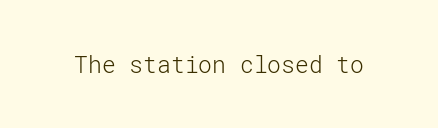
The image shows 23 px text type, upright; set normal letter spacing, not underlined.
